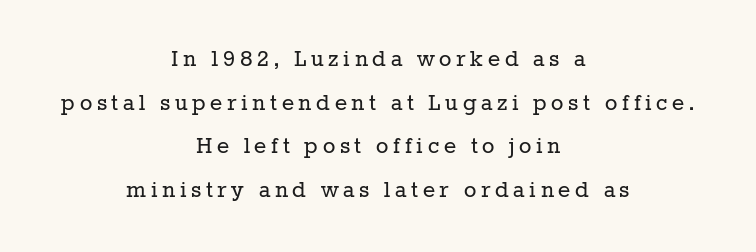
{"italic": "no", "bold": "no", "underline": "no", "align": "center", "line_spacing": "normal", "line_spacing_ratio": 1.68, "glyph_px": 26}
